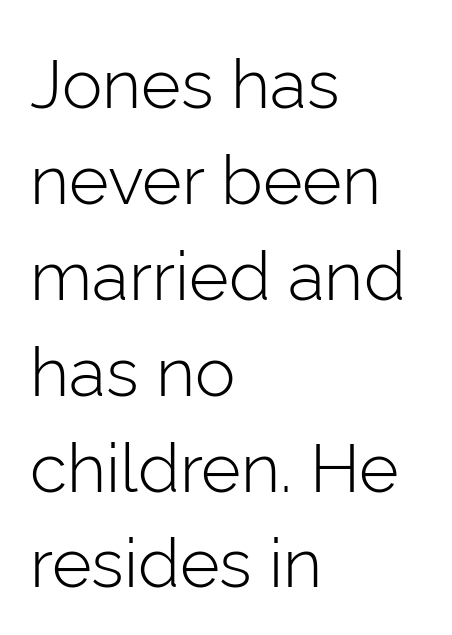
Q: Is the text bold? A: No.
Q: Is the text italic (slanted)? A: No, it is upright.
Q: Is the typeface a serif or a sans-serif typeface? A: Sans-serif.
Q: Is the text underlined? A: No.
Q: How is the paragraph aligned? A: Left-aligned.
Q: Is the spacing between letters normal or unusually wide? A: Normal.
Q: Is the spacing between lines tight, normal or loose? A: Normal.
Q: Width (condensed, normal, or wide)? A: Normal.
Q: Stroke contrast? A: Low.
Q: x-height? A: Medium.
Q: Monospaced? A: No.
